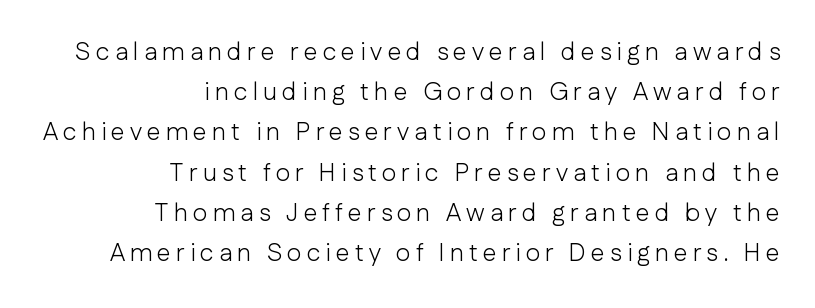
The image shows 25 px text type, upright; set right-aligned, normal line spacing (1.61x), unusually wide letter spacing (+0.2 em), not underlined.
